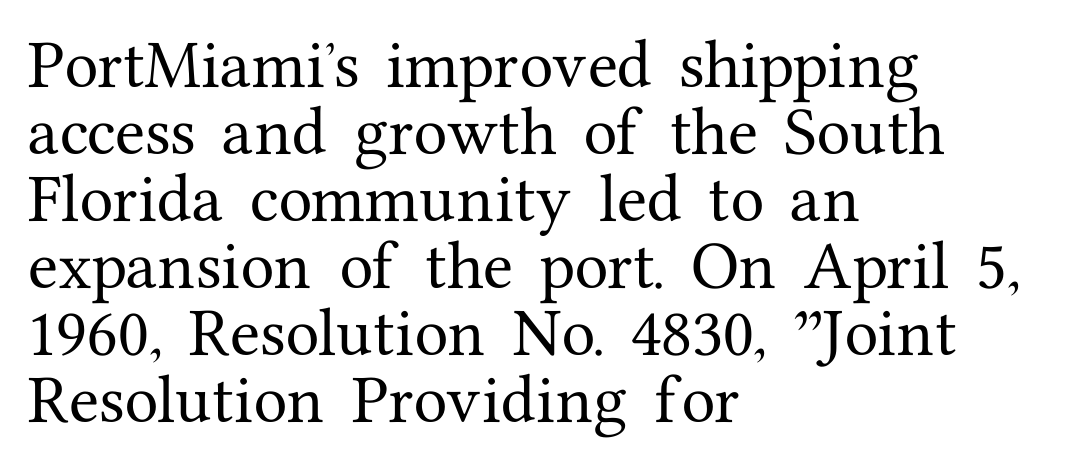
Q: Is the text italic (slanted)? A: No, it is upright.
Q: Is the typeface a serif or a sans-serif typeface? A: Serif.
Q: Is the text underlined? A: No.
Q: How is the paragraph aligned? A: Left-aligned.
Q: Is the spacing between letters normal or unusually wide? A: Normal.
Q: Width (condensed, normal, or wide)? A: Normal.
Q: Stroke contrast? A: Medium.
Q: x-height? A: Medium.
Q: Monospaced? A: No.
